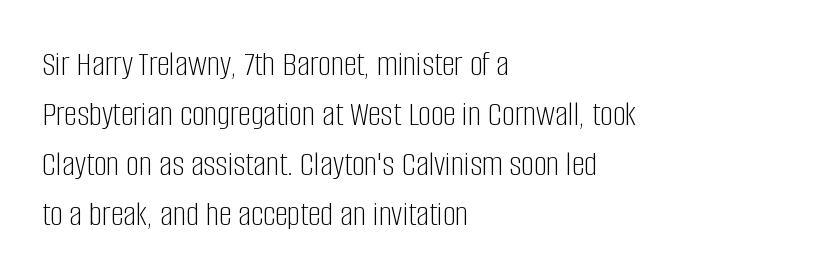
{"serif": "no", "italic": "no", "bold": "no", "weight": "light", "width": "condensed", "stroke_contrast": "low", "x_height": "large", "monospaced": "no", "underline": "no", "align": "left", "line_spacing": "normal", "line_spacing_ratio": 1.39, "letter_spacing": "normal", "letter_spacing_em": 0.0, "glyph_px": 36}
